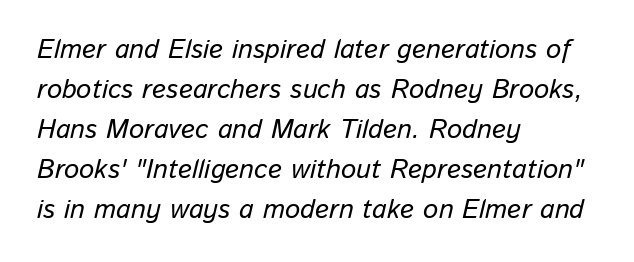
The image shows 27 px text type, italic (leaning right); set left-aligned, normal line spacing (1.48x), normal letter spacing, not underlined.
